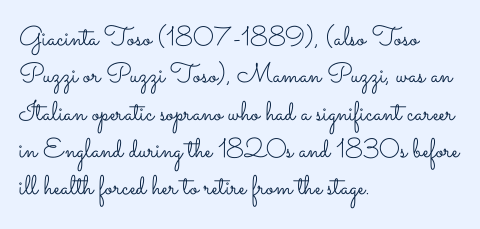
{"bold": "no", "underline": "no", "align": "left", "line_spacing": "normal", "line_spacing_ratio": 1.38, "letter_spacing": "normal", "letter_spacing_em": 0.0, "glyph_px": 27}
